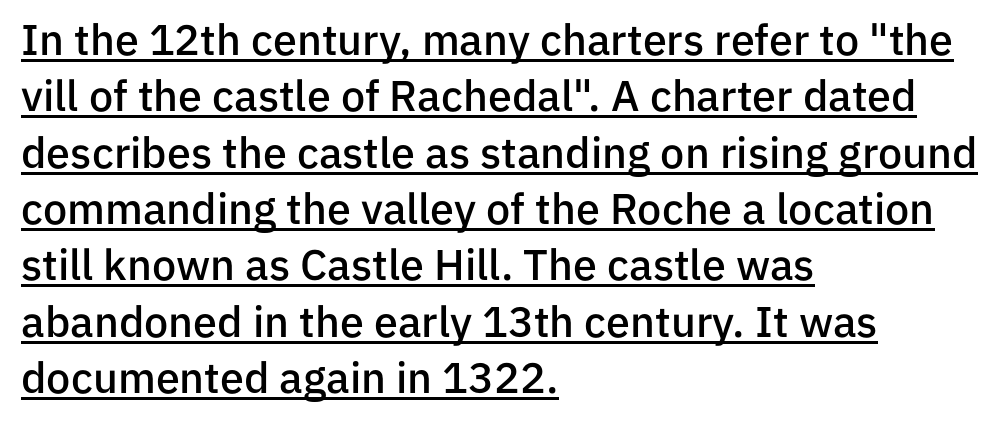
The image shows 43 px semibold sans-serif type, upright; set left-aligned, normal line spacing (1.31x), normal letter spacing, underlined; low stroke contrast and a medium x-height.
